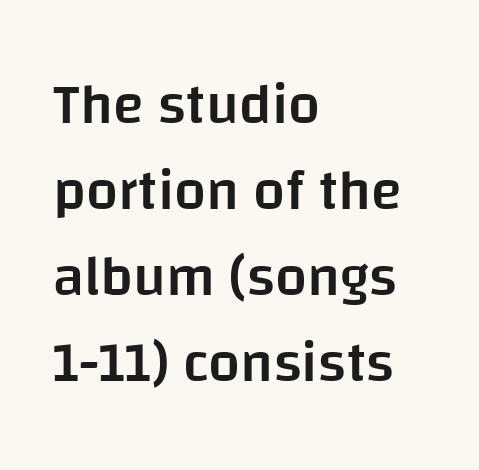
You could not count columns in this text — the font is proportionally spaced. The characters display no serif detailing; their extremities are plain. Students, this is semibold: more ink than regular, less than bold. Just letters on the line, the space beneath them empty. A typesetter would call this zero additional tracking.
